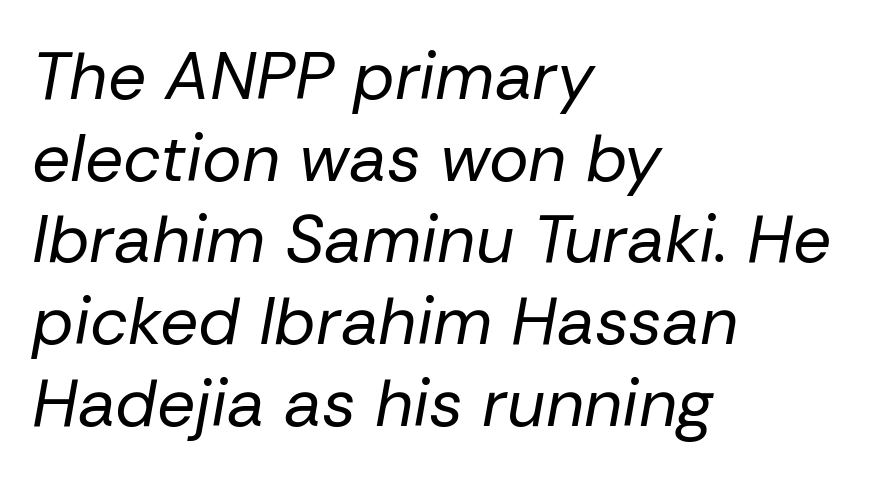
{"italic": "yes", "lean": "right", "slant_degrees": 10, "bold": "no", "weight": "regular", "width": "normal", "stroke_contrast": "low", "x_height": "medium", "monospaced": "no", "underline": "no", "align": "left", "line_spacing_ratio": 1.22, "letter_spacing": "normal", "letter_spacing_em": 0.0, "glyph_px": 67}
